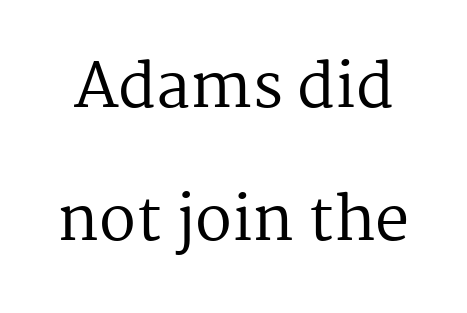
These lines were composed using upright roman letters. The rendering keeps characters at their native spacing. Note the varied advance widths — an 'i' is clearly narrower than an 'm'. The zone under the glyphs is completely vacant. Caption: face not bold, strokes unweighted.
